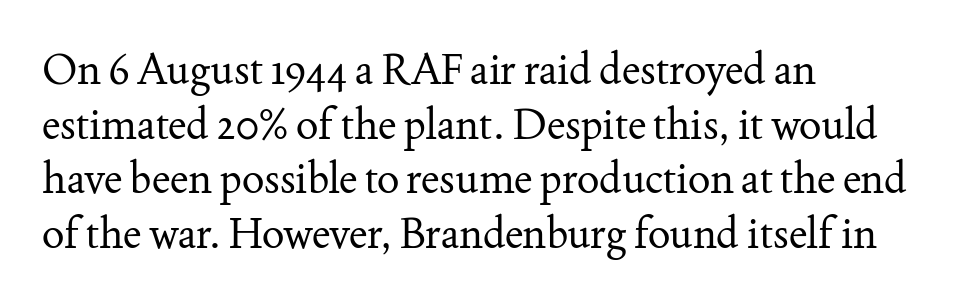
Font category for this specimen: serif. No word sits above an underline. The type sits square on the baseline with zero lean. The face used here is proportionally spaced, like ordinary book or web type. The lines in this sample share a left origin and differ only in where they stop. Vertical spacing — default.
